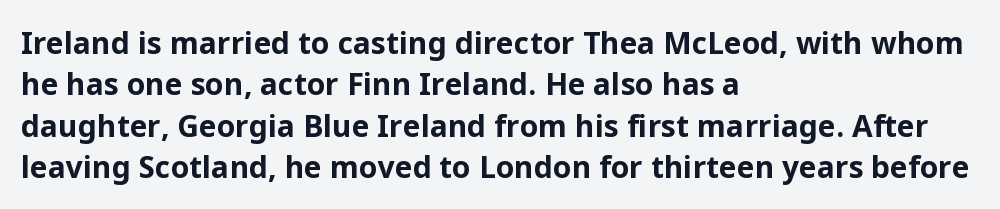
Q: Is the text bold? A: Yes.
Q: Is the text italic (slanted)? A: No, it is upright.
Q: Is the typeface a serif or a sans-serif typeface? A: Sans-serif.
Q: Is the text underlined? A: No.
Q: How is the paragraph aligned? A: Left-aligned.
Q: Is the spacing between letters normal or unusually wide? A: Normal.
Q: Is the spacing between lines tight, normal or loose? A: Normal.
Q: Width (condensed, normal, or wide)? A: Normal.
Q: Stroke contrast? A: Low.
Q: x-height? A: Medium.
Q: Monospaced? A: No.
